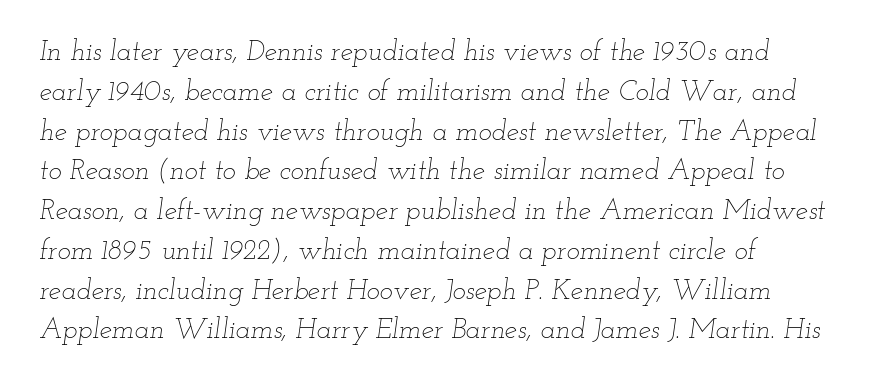
The image shows 28 px thin, wide type, italic (leaning right); set left-aligned, normal line spacing (1.42x), normal letter spacing, not underlined; low stroke contrast and a small x-height.
